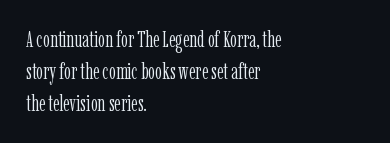
Q: Is the text bold? A: No.
Q: Is the text italic (slanted)? A: No, it is upright.
Q: Is the text underlined? A: No.
Q: How is the paragraph aligned? A: Left-aligned.
Q: Is the spacing between letters normal or unusually wide? A: Normal.
Q: Is the spacing between lines tight, normal or loose? A: Normal.
